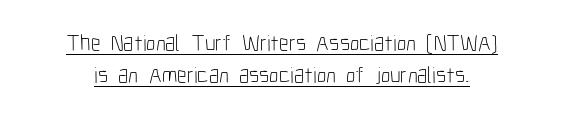
{"italic": "no", "bold": "no", "underline": "yes", "line_spacing": "normal", "line_spacing_ratio": 1.4, "letter_spacing": "normal", "letter_spacing_em": 0.0, "glyph_px": 23}
